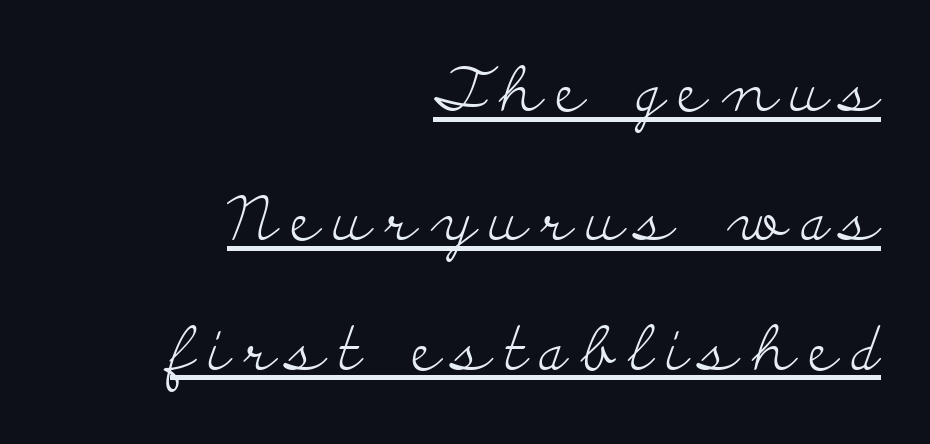
The image shows 61 px light, wide serif type; set right-aligned, loose line spacing (2.12x), unusually wide letter spacing (+0.23 em), underlined; low stroke contrast and a small x-height.
